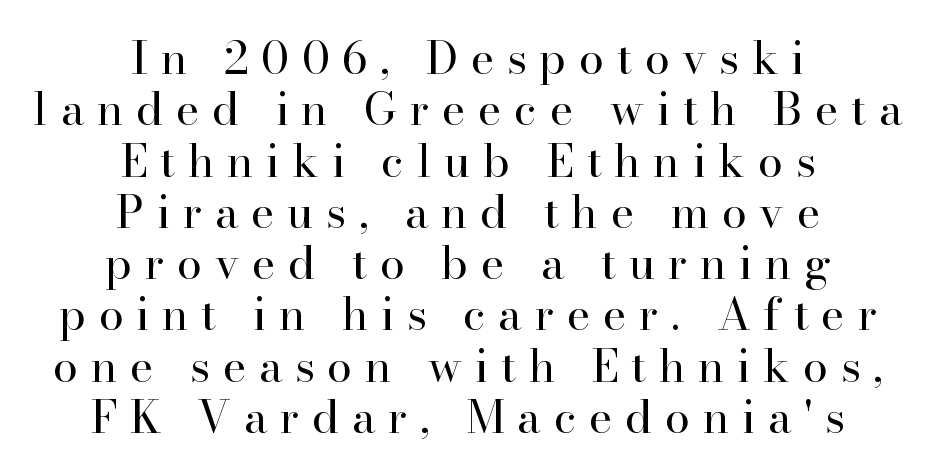
Unlike italic type, these characters show no tilt at all. A serif font was chosen for this passage. This sample has the flowing, uneven cadence of proportional lettering. The cut favours lightness, reaching ordinary text weight at its darkest.
